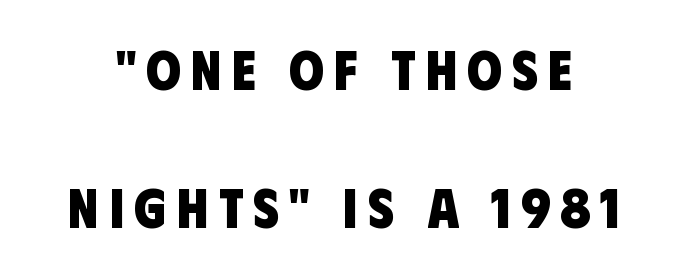
Check where the strokes stop: nothing finishes them off — pure sans. You could not count columns in this text — the font is proportionally spaced. Vertical spacing — loose. Type without underlining. I'd describe the lettering as bold — thick and assertive.
